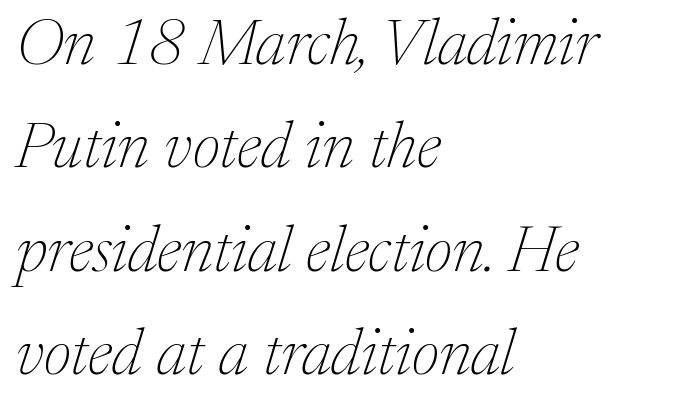
Q: Is the text bold? A: No.
Q: Is the text italic (slanted)? A: Yes, it leans right by about 17 degrees.
Q: Is the typeface a serif or a sans-serif typeface? A: Serif.
Q: Is the text underlined? A: No.
Q: How is the paragraph aligned? A: Left-aligned.
Q: Is the spacing between letters normal or unusually wide? A: Normal.
Q: Is the spacing between lines tight, normal or loose? A: Normal.
Q: Width (condensed, normal, or wide)? A: Normal.
Q: Stroke contrast? A: Medium.
Q: x-height? A: Medium.
Q: Monospaced? A: No.
